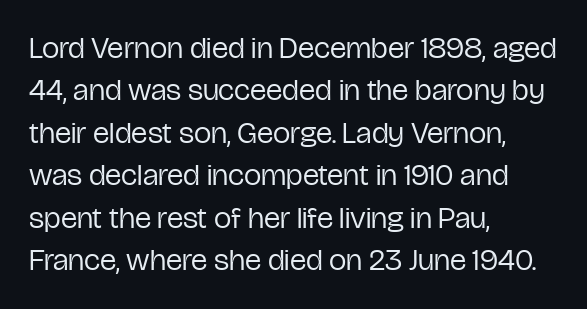
This rendering uses left alignment, leaving the right contour irregular. Character widths vary here, with narrow letters taking less room than wide ones. The specimen reads as upright at a glance. The letters carry no serifs — their stems end cleanly without finishing strokes.
